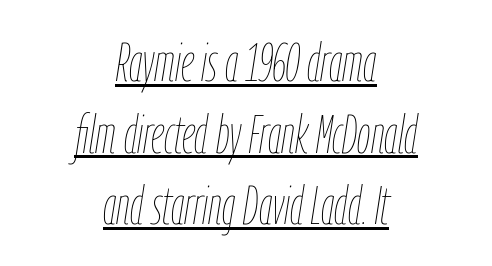
Q: Is the text bold? A: No.
Q: Is the text italic (slanted)? A: Yes, it leans right by about 9 degrees.
Q: Is the text underlined? A: Yes.
Q: How is the paragraph aligned? A: Centered.
Q: Is the spacing between letters normal or unusually wide? A: Normal.
Q: Is the spacing between lines tight, normal or loose? A: Normal.
Q: Width (condensed, normal, or wide)? A: Condensed.
Q: Stroke contrast? A: Low.
Q: x-height? A: Medium.
Q: Monospaced? A: No.
